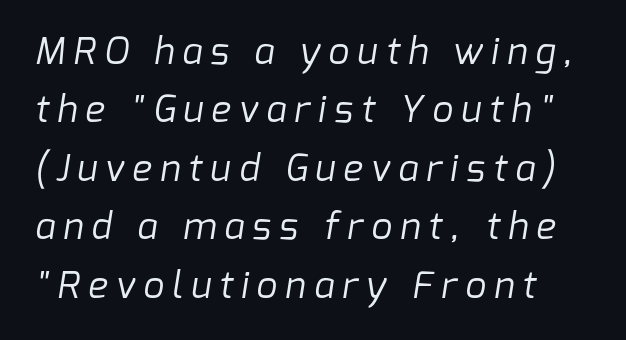
The image shows 37 px regular-weight sans-serif type; set left-aligned, normal line spacing (1.58x), unusually wide letter spacing (+0.22 em), not underlined; low stroke contrast and a medium x-height.
